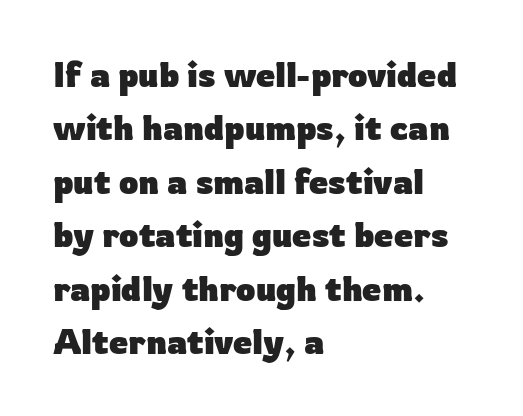
Q: Is the text bold? A: Yes.
Q: Is the text italic (slanted)? A: No, it is upright.
Q: Is the typeface a serif or a sans-serif typeface? A: Sans-serif.
Q: Is the text underlined? A: No.
Q: How is the paragraph aligned? A: Left-aligned.
Q: Is the spacing between letters normal or unusually wide? A: Normal.
Q: Is the spacing between lines tight, normal or loose? A: Normal.
Q: Width (condensed, normal, or wide)? A: Normal.
Q: Stroke contrast? A: Low.
Q: x-height? A: Medium.
Q: Monospaced? A: No.
